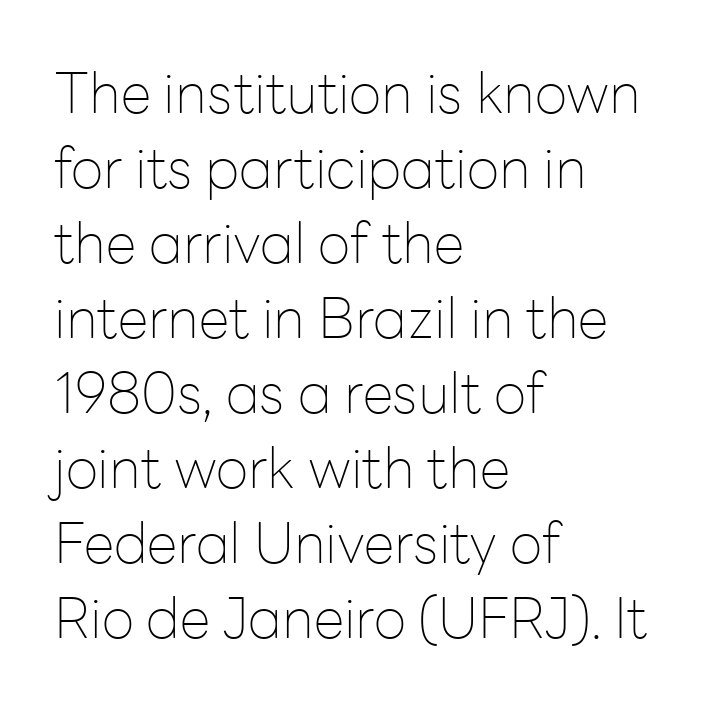
Q: Is the text bold? A: No.
Q: Is the text italic (slanted)? A: No, it is upright.
Q: Is the typeface a serif or a sans-serif typeface? A: Sans-serif.
Q: Is the text underlined? A: No.
Q: How is the paragraph aligned? A: Left-aligned.
Q: Is the spacing between letters normal or unusually wide? A: Normal.
Q: Is the spacing between lines tight, normal or loose? A: Normal.
Q: Width (condensed, normal, or wide)? A: Normal.
Q: Stroke contrast? A: Low.
Q: x-height? A: Medium.
Q: Monospaced? A: No.
